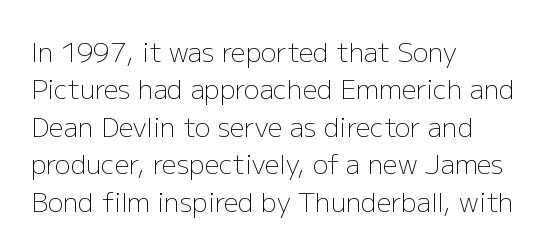
Is the letter spacing exaggerated? No — it looks like the ordinary default. This block has exactly the height ordinary leading produces. This is the regular roman posture of the typeface. Weight: not bold — regular or lighter.
